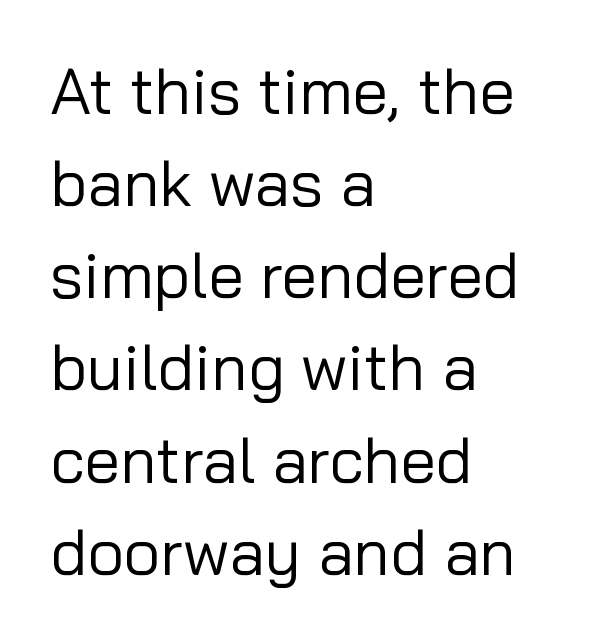
Q: Is the text bold? A: No.
Q: Is the text italic (slanted)? A: No, it is upright.
Q: Is the typeface a serif or a sans-serif typeface? A: Sans-serif.
Q: Is the text underlined? A: No.
Q: How is the paragraph aligned? A: Left-aligned.
Q: Is the spacing between letters normal or unusually wide? A: Normal.
Q: Is the spacing between lines tight, normal or loose? A: Normal.
Q: Width (condensed, normal, or wide)? A: Normal.
Q: Stroke contrast? A: Low.
Q: x-height? A: Medium.
Q: Monospaced? A: No.
